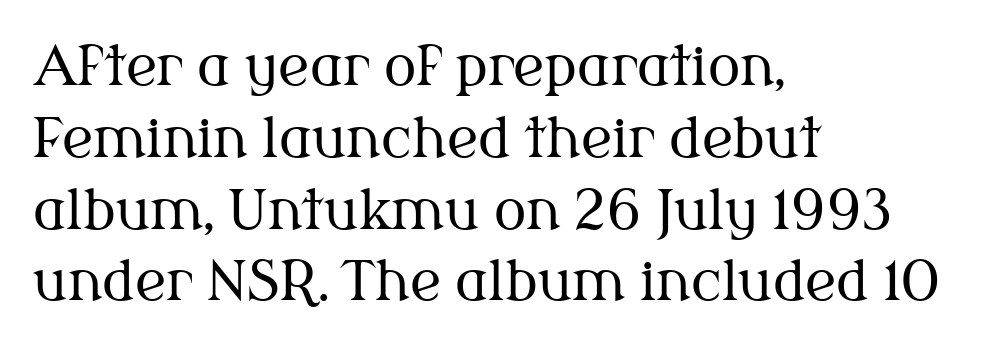
The lettering stays uniformly vertical, giving the passage a roman look. If you measured baseline to baseline, you'd find a middling distance. You can tell from the footed stems that serif type was used. This rendering features lettering with no underline. Compared with a centered layout, this one pins lines to the left instead.
